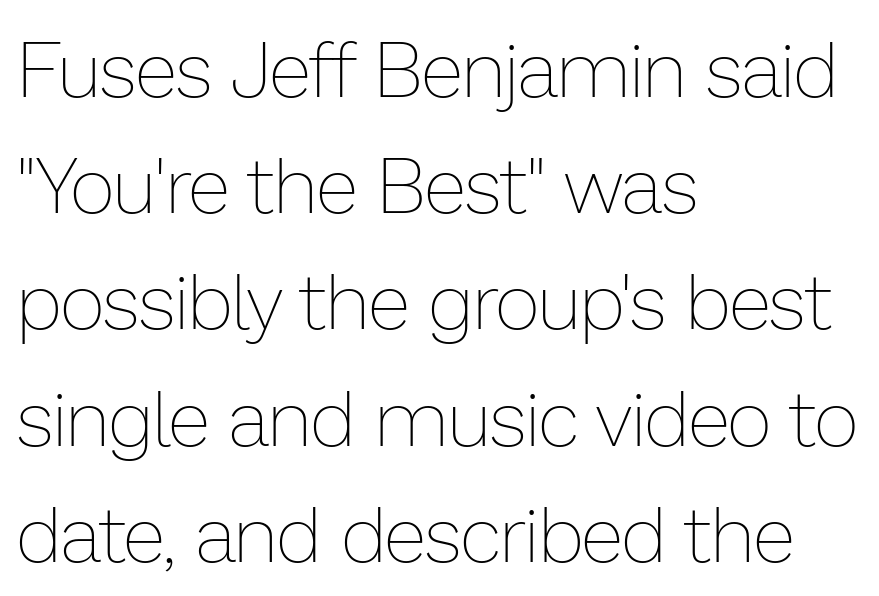
Q: Is the text bold? A: No.
Q: Is the text italic (slanted)? A: No, it is upright.
Q: Is the text underlined? A: No.
Q: How is the paragraph aligned? A: Left-aligned.
Q: Is the spacing between letters normal or unusually wide? A: Normal.
Q: Is the spacing between lines tight, normal or loose? A: Normal.
Q: Width (condensed, normal, or wide)? A: Normal.
Q: Stroke contrast? A: Low.
Q: x-height? A: Medium.
Q: Monospaced? A: No.
